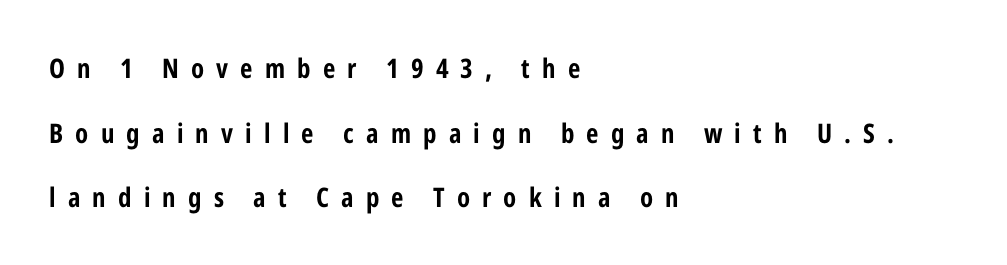
The tracking jumps out immediately: characters are airy and widely separated. All the whitespace from short lines collects on the right. Does the leading feel generous? Absolutely, it's lavish. Posture: straight, roman, zero tilt. The string is rendered with underlining switched off.
